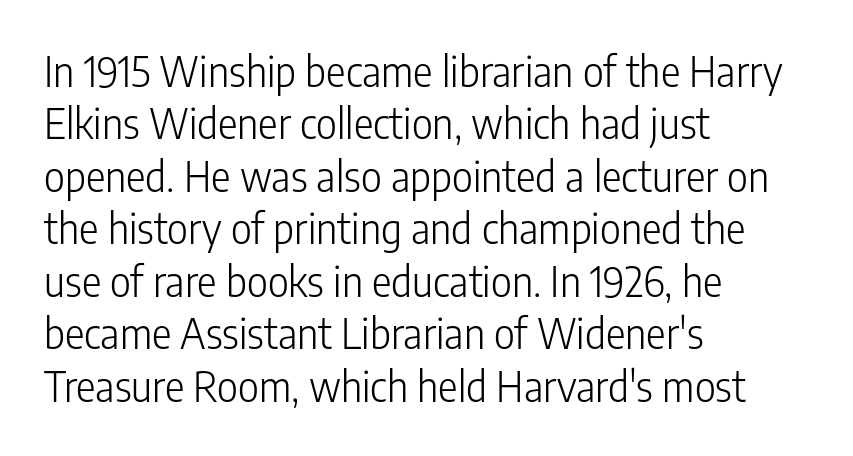
{"serif": "no", "italic": "no", "bold": "no", "weight": "light", "width": "condensed", "stroke_contrast": "low", "x_height": "medium", "monospaced": "no", "underline": "no", "align": "left", "line_spacing": "normal", "line_spacing_ratio": 1.28, "letter_spacing": "normal", "letter_spacing_em": 0.0, "glyph_px": 41}
